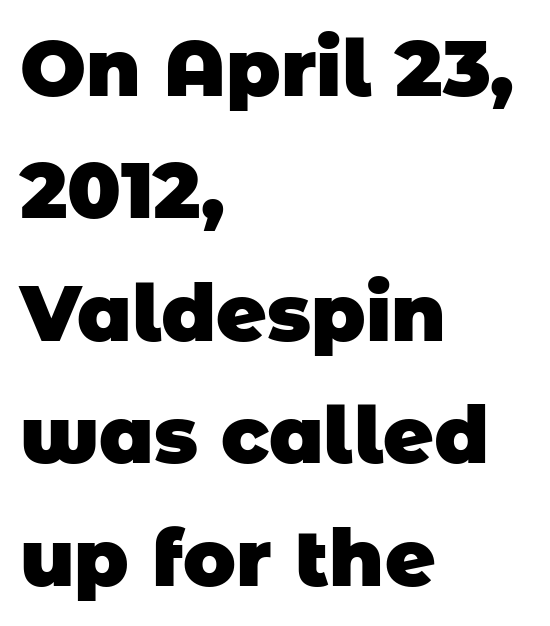
Serif or sans? Sans — the stroke terminals are bare. Words appear dense and cohesive because spacing is normal. On the weight axis this lands at bold, roughly 700. The zone under the glyphs is completely vacant.
